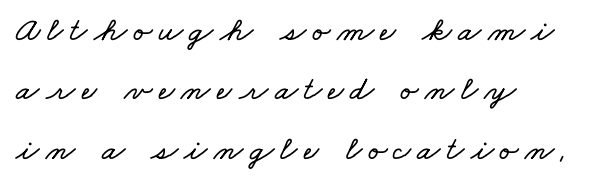
Q: Is the text underlined? A: No.
Q: How is the paragraph aligned? A: Left-aligned.
Q: Width (condensed, normal, or wide)? A: Wide.
Q: Stroke contrast? A: Low.
Q: x-height? A: Small.
Q: Monospaced? A: No.
